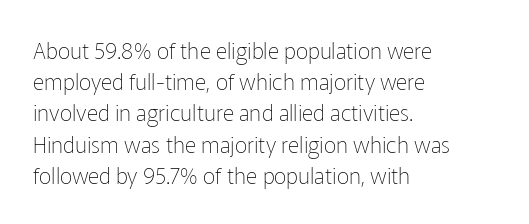
Every row of glyphs begins at an identical x-position on the left. The typesetting does not lean heavy: it is not bold. One glance says typical: line gaps are just what's usual. Underlining? Definitely not there.
